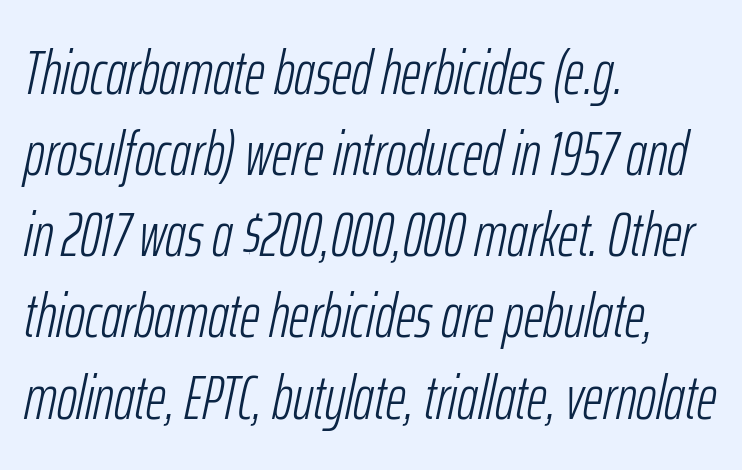
Reading down the block, your eye returns to a fixed left position each line. The letters sit at their default tracking, neither squeezed nor spread. The baseline area is clear. Style check: oblique. The letters advance in unequal steps, a hallmark of proportional type. Vertically, the passage feels balanced, rows spaced as you'd expect.
